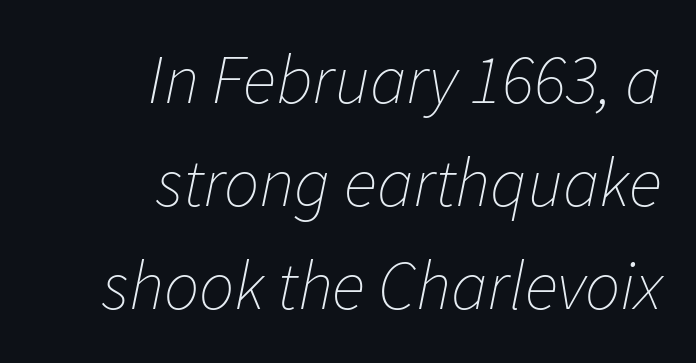
Emphasis-style slanted type is in use. Caption: multi-line text, flush right, ragged left. Varying glyph widths throughout — classic text-font behaviour. Words float on clear page, feet unadorned.
